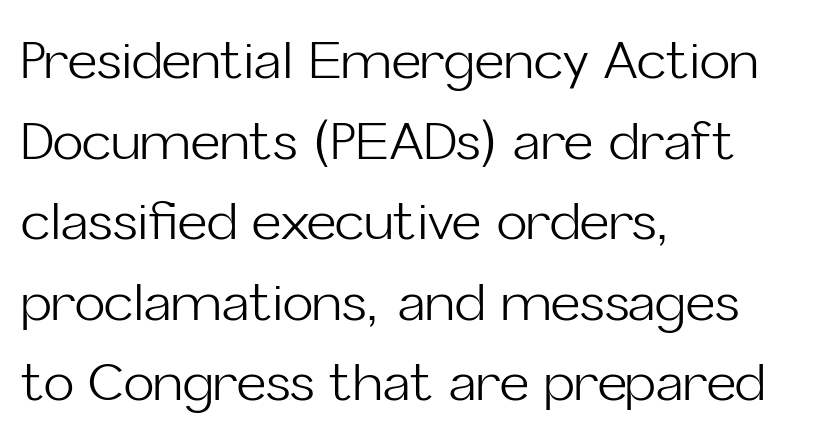
The image shows 51 px light sans-serif type, upright; set left-aligned, normal line spacing (1.58x), normal letter spacing, not underlined; low stroke contrast and a medium x-height.
